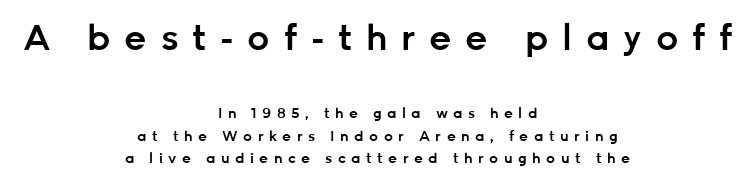
The image shows 35 px semibold sans-serif type, upright; set centered, normal line spacing (1.61x), unusually wide letter spacing (+0.39 em), not underlined; the first (top) block is 2.5x larger; low stroke contrast and a medium x-height.
